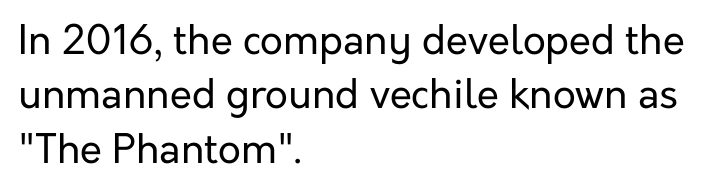
The image shows 40 px regular-weight sans-serif type, upright; set left-aligned, normal line spacing (1.36x), normal letter spacing, not underlined; low stroke contrast and a medium x-height.
